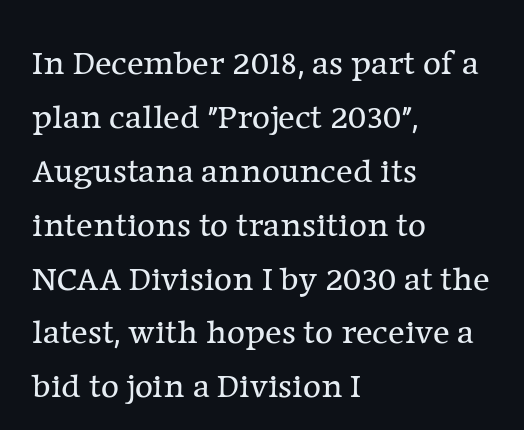
{"serif": "yes", "italic": "no", "bold": "no", "weight": "regular", "width": "normal", "stroke_contrast": "low", "x_height": "medium", "monospaced": "no", "underline": "no", "align": "left", "line_spacing": "normal", "line_spacing_ratio": 1.54, "letter_spacing": "normal", "letter_spacing_em": 0.0, "glyph_px": 35}
